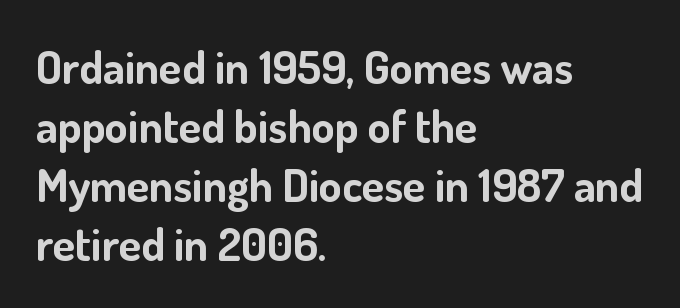
The image shows 46 px bold sans-serif type, upright; set left-aligned, normal line spacing (1.28x), normal letter spacing, not underlined; low stroke contrast and a small x-height.
